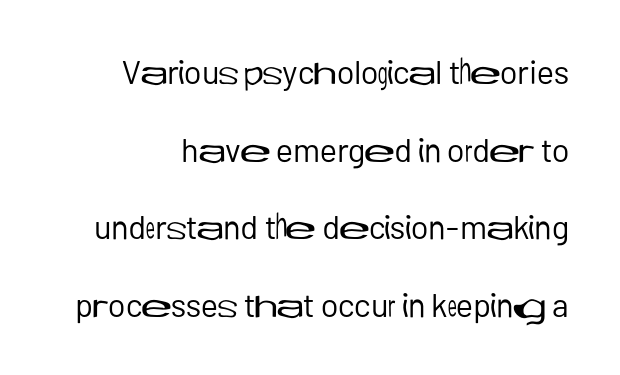
{"serif": "no", "italic": "no", "bold": "no", "weight": "regular", "width": "normal", "stroke_contrast": "low", "x_height": "medium", "monospaced": "no", "underline": "no", "line_spacing": "loose", "line_spacing_ratio": 2.35, "letter_spacing": "normal", "letter_spacing_em": 0.0, "glyph_px": 33}
